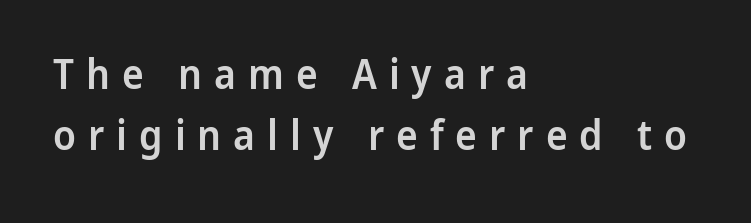
{"serif": "no", "italic": "no", "bold": "semi", "weight": "semibold", "width": "normal", "stroke_contrast": "low", "x_height": "medium", "monospaced": "no", "underline": "no", "align": "left", "line_spacing": "normal", "line_spacing_ratio": 1.48, "letter_spacing": "wide", "letter_spacing_em": 0.29, "glyph_px": 41}
